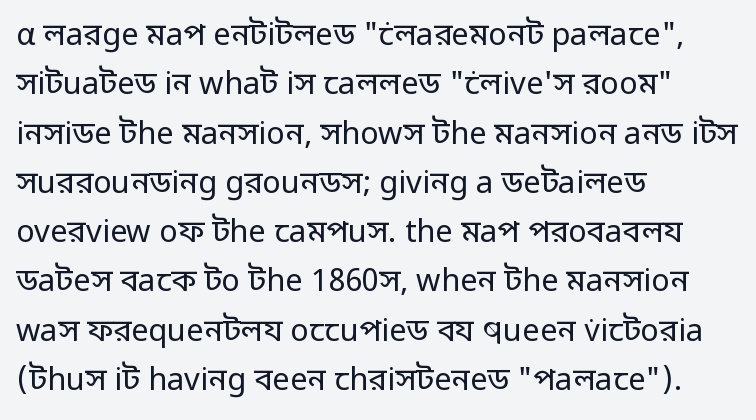
The image shows 31 px regular-weight sans-serif type, upright; set left-aligned, normal line spacing (1.59x), normal letter spacing, not underlined; low stroke contrast and a medium x-height.
